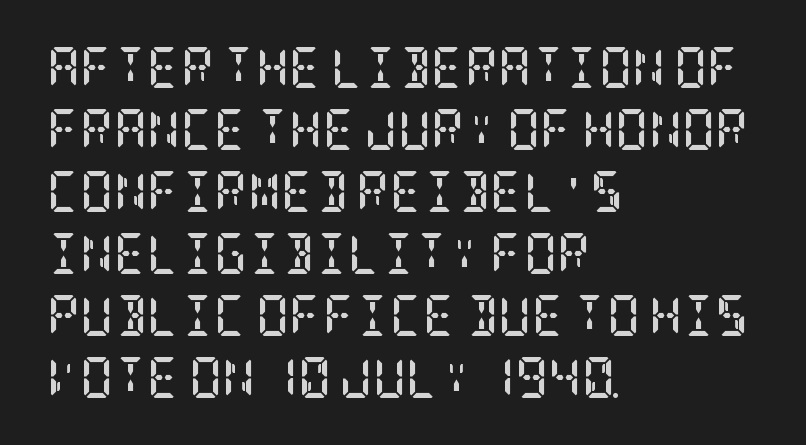
Q: Is the text bold? A: Yes.
Q: Is the text italic (slanted)? A: No, it is upright.
Q: Is the typeface a serif or a sans-serif typeface? A: Serif.
Q: Is the text underlined? A: No.
Q: How is the paragraph aligned? A: Left-aligned.
Q: Is the spacing between letters normal or unusually wide? A: Normal.
Q: Is the spacing between lines tight, normal or loose? A: Normal.
Q: Width (condensed, normal, or wide)? A: Condensed.
Q: Stroke contrast? A: Low.
Q: x-height? A: Large.
